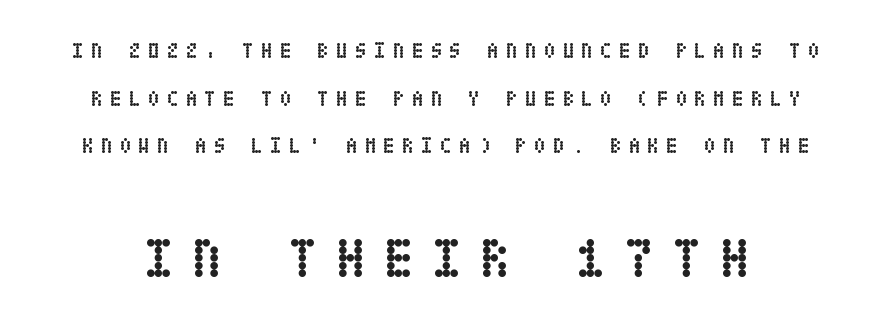
The image shows 56 px semibold, condensed type, upright; set loose line spacing (2.16x), unusually wide letter spacing (+0.31 em), not underlined; the second (bottom) block is 2.55x larger; low stroke contrast and a large x-height.
